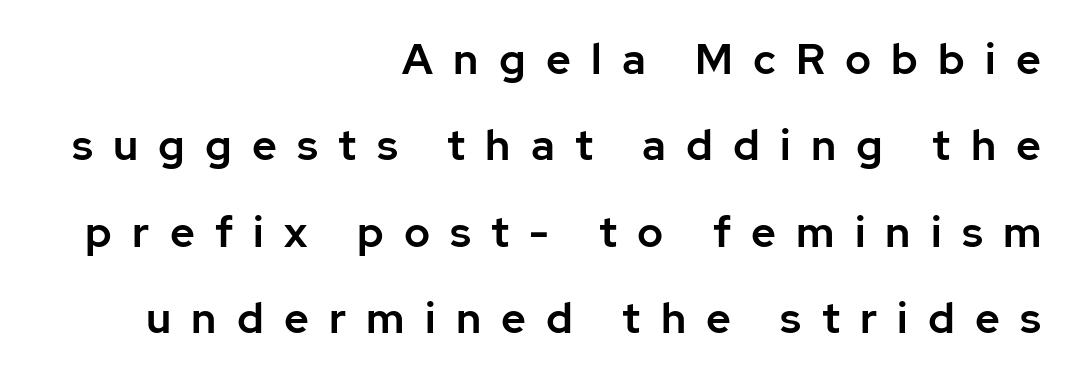
Q: Is the text italic (slanted)? A: No, it is upright.
Q: Is the typeface a serif or a sans-serif typeface? A: Sans-serif.
Q: Is the text underlined? A: No.
Q: How is the paragraph aligned? A: Right-aligned.
Q: Is the spacing between letters normal or unusually wide? A: Unusually wide.
Q: Is the spacing between lines tight, normal or loose? A: Loose.
Q: Width (condensed, normal, or wide)? A: Normal.
Q: Stroke contrast? A: Low.
Q: x-height? A: Medium.
Q: Monospaced? A: No.
